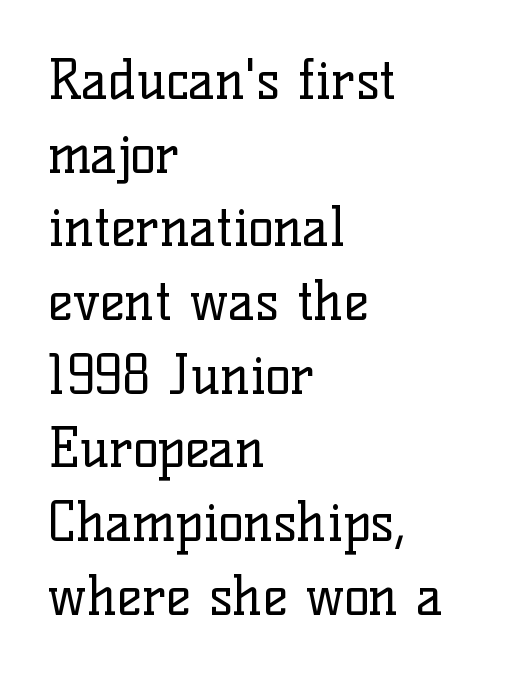
{"serif": "yes", "italic": "no", "bold": "no", "weight": "regular", "width": "normal", "stroke_contrast": "low", "x_height": "medium", "monospaced": "no", "underline": "no", "align": "left", "line_spacing": "normal", "line_spacing_ratio": 1.39, "letter_spacing": "normal", "letter_spacing_em": 0.0, "glyph_px": 53}
